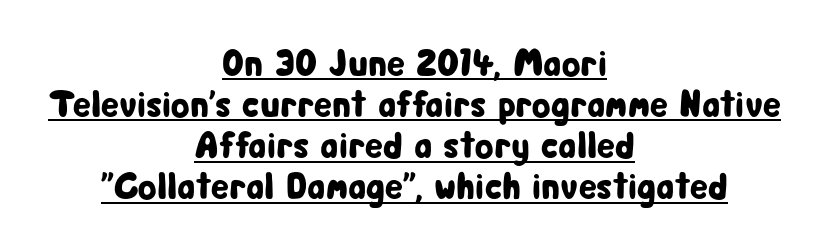
Q: Is the text italic (slanted)? A: No, it is upright.
Q: Is the typeface a serif or a sans-serif typeface? A: Sans-serif.
Q: Is the text underlined? A: Yes.
Q: How is the paragraph aligned? A: Centered.
Q: Is the spacing between letters normal or unusually wide? A: Normal.
Q: Is the spacing between lines tight, normal or loose? A: Tight.
Q: Width (condensed, normal, or wide)? A: Condensed.
Q: Stroke contrast? A: Low.
Q: x-height? A: Medium.
Q: Monospaced? A: No.
